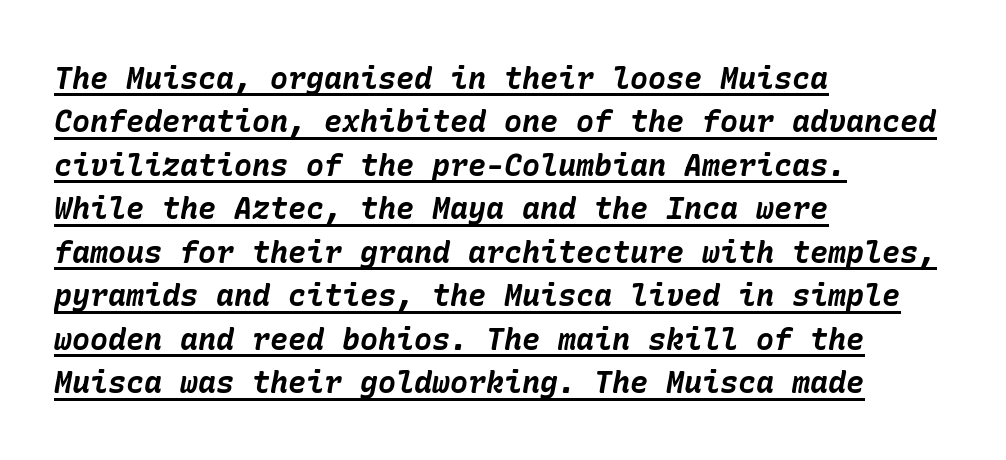
{"italic": "yes", "lean": "right", "slant_degrees": 10, "bold": "yes", "weight": "bold", "width": "normal", "stroke_contrast": "low", "x_height": "medium", "underline": "yes", "align": "left", "line_spacing": "normal", "line_spacing_ratio": 1.45, "letter_spacing": "normal", "letter_spacing_em": 0.0, "glyph_px": 30}
